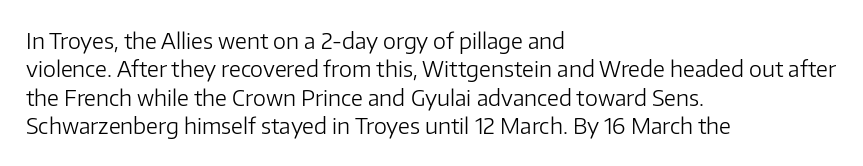
Q: Is the text bold? A: No.
Q: Is the text italic (slanted)? A: No, it is upright.
Q: Is the text underlined? A: No.
Q: How is the paragraph aligned? A: Left-aligned.
Q: Is the spacing between letters normal or unusually wide? A: Normal.
Q: Is the spacing between lines tight, normal or loose? A: Normal.
